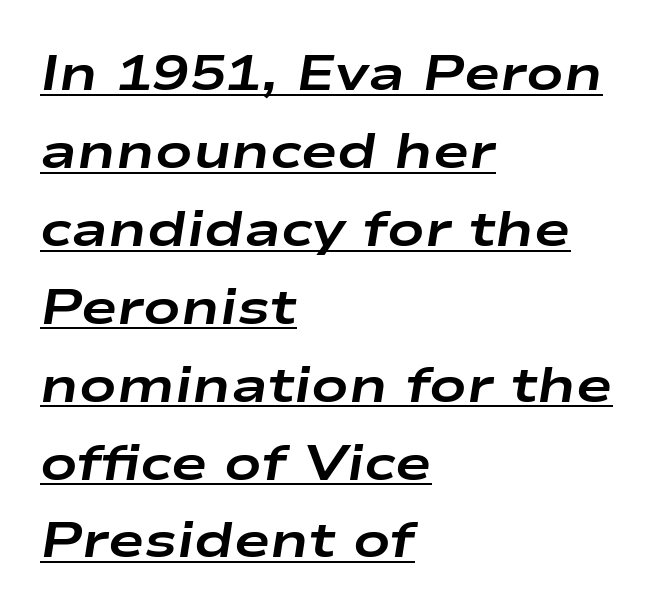
Q: Is the text bold? A: Yes.
Q: Is the text italic (slanted)? A: Yes, it leans right by about 9 degrees.
Q: Is the text underlined? A: Yes.
Q: How is the paragraph aligned? A: Left-aligned.
Q: Is the spacing between letters normal or unusually wide? A: Normal.
Q: Is the spacing between lines tight, normal or loose? A: Normal.
Q: Width (condensed, normal, or wide)? A: Wide.
Q: Stroke contrast? A: Low.
Q: x-height? A: Medium.
Q: Monospaced? A: No.
